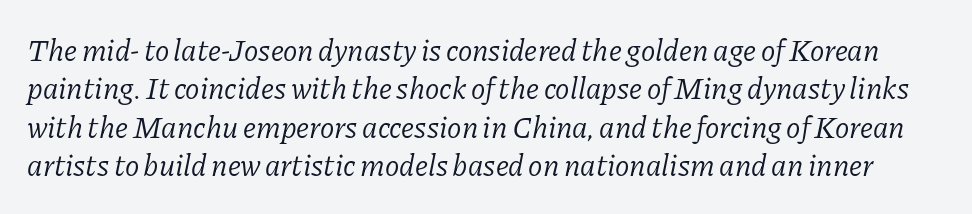
The image shows 30 px light serif type, italic (leaning right); set normal line spacing (1.28x), normal letter spacing, not underlined; low stroke contrast and a medium x-height.
